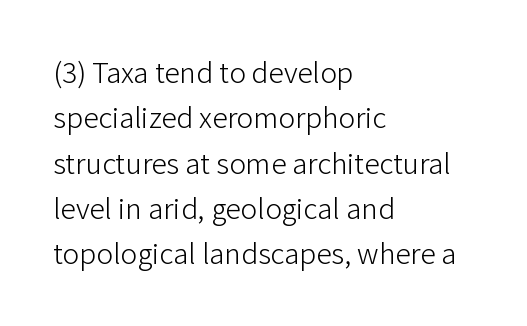
{"serif": "no", "italic": "no", "bold": "no", "weight": "light", "width": "normal", "stroke_contrast": "low", "x_height": "medium", "monospaced": "no", "underline": "no", "align": "left", "line_spacing": "normal", "line_spacing_ratio": 1.46, "letter_spacing": "normal", "letter_spacing_em": 0.0, "glyph_px": 31}
